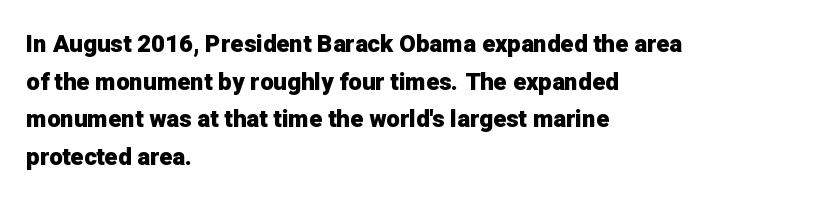
Heavy, bold letterforms. Quick note: underline off. The space between consecutive lines is moderate. This is roman type, the default non-slanted kind. The compositor pushed each line to the left boundary.
